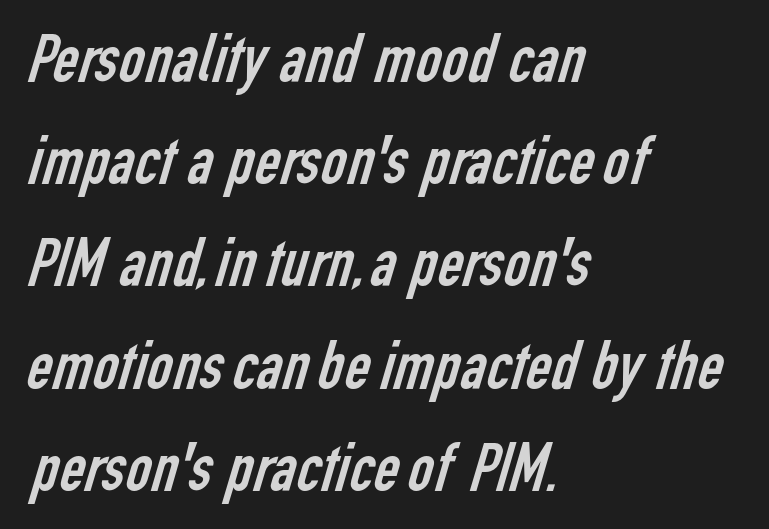
Regular leading. Letters have the restrained weight of plain body copy at most. There is no visible air inserted between adjacent glyphs. The space directly below the letters is spotless. Check where the strokes stop: nothing finishes them off — pure sans.
